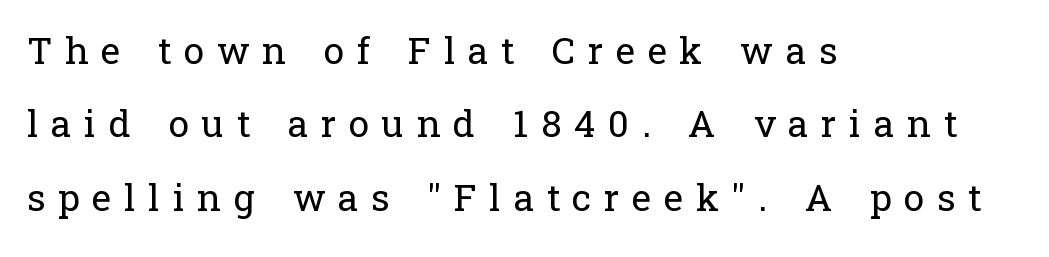
{"serif": "yes", "italic": "no", "bold": "no", "weight": "regular", "width": "normal", "stroke_contrast": "low", "x_height": "medium", "monospaced": "no", "underline": "no", "align": "left", "line_spacing": "loose", "line_spacing_ratio": 1.98, "letter_spacing": "wide", "letter_spacing_em": 0.34, "glyph_px": 37}
